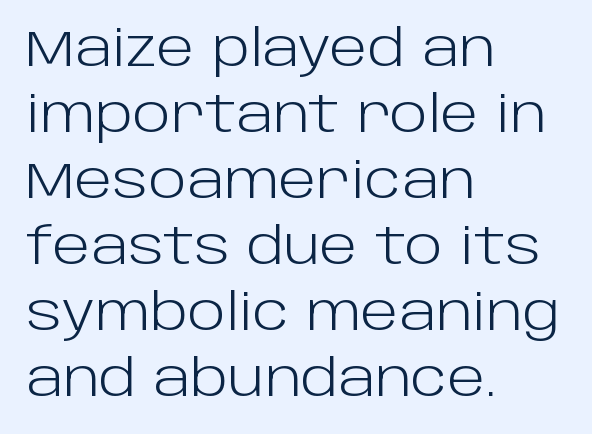
{"serif": "no", "italic": "no", "bold": "no", "weight": "light", "width": "normal", "stroke_contrast": "low", "x_height": "large", "monospaced": "no", "underline": "no", "align": "left", "line_spacing": "normal", "line_spacing_ratio": 1.32, "letter_spacing": "normal", "letter_spacing_em": 0.0, "glyph_px": 50}
